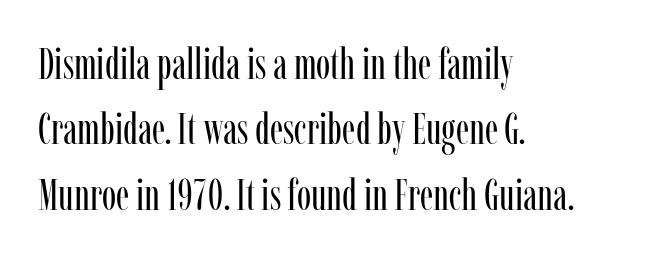
Is there any slant? The stems are plumb. The passage shown is not underscored anywhere. No chunkiness to these letters — they're not bold. Quick note: interline space is typical. In terms of letterform style, serifs are clearly present.
